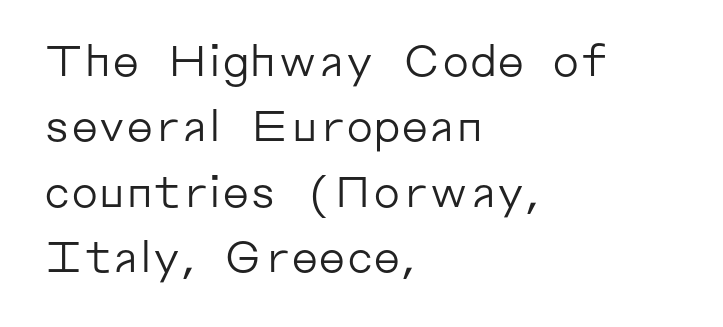
{"serif": "no", "italic": "no", "bold": "no", "weight": "regular", "width": "normal", "stroke_contrast": "low", "x_height": "medium", "monospaced": "no", "underline": "no", "align": "left", "line_spacing": "normal", "line_spacing_ratio": 1.52, "letter_spacing": "normal", "letter_spacing_em": 0.0, "glyph_px": 43}
